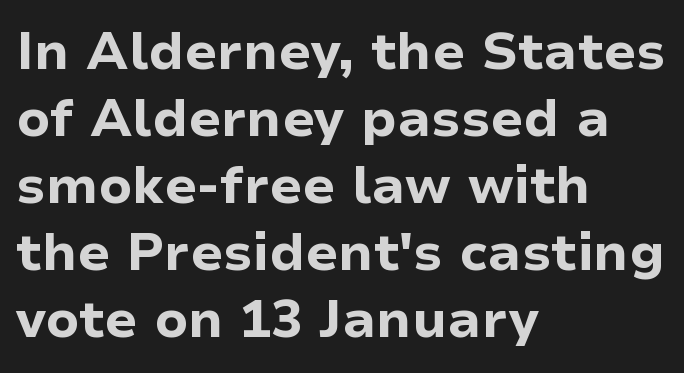
Q: Is the text bold? A: Yes.
Q: Is the text italic (slanted)? A: No, it is upright.
Q: Is the typeface a serif or a sans-serif typeface? A: Sans-serif.
Q: Is the text underlined? A: No.
Q: How is the paragraph aligned? A: Left-aligned.
Q: Is the spacing between letters normal or unusually wide? A: Normal.
Q: Is the spacing between lines tight, normal or loose? A: Normal.
Q: Width (condensed, normal, or wide)? A: Normal.
Q: Stroke contrast? A: Low.
Q: x-height? A: Medium.
Q: Monospaced? A: No.
